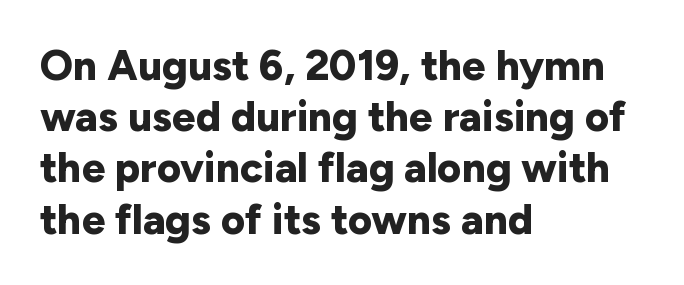
Q: Is the text bold? A: Yes.
Q: Is the text italic (slanted)? A: No, it is upright.
Q: Is the typeface a serif or a sans-serif typeface? A: Sans-serif.
Q: Is the text underlined? A: No.
Q: How is the paragraph aligned? A: Left-aligned.
Q: Is the spacing between letters normal or unusually wide? A: Normal.
Q: Width (condensed, normal, or wide)? A: Normal.
Q: Stroke contrast? A: Low.
Q: x-height? A: Medium.
Q: Monospaced? A: No.
